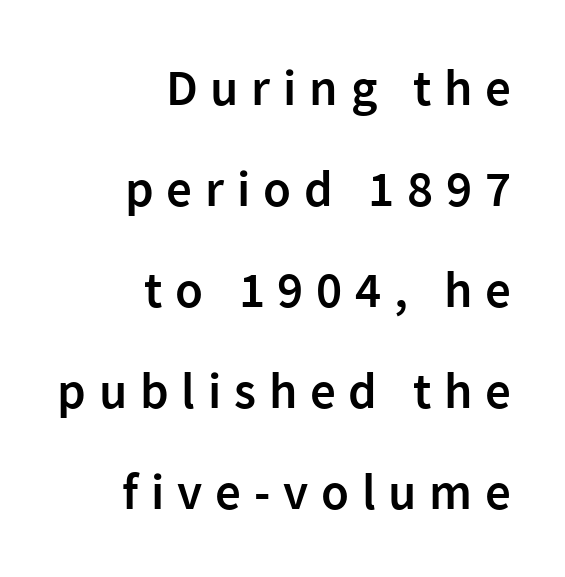
Vertical strokes here are truly vertical. A typesetter would call this heavily tracked-out type. This is moderately heavy type, rendered in semibold. Typographically, this falls in the sans-serif category. The passage shown is not underscored anywhere.
